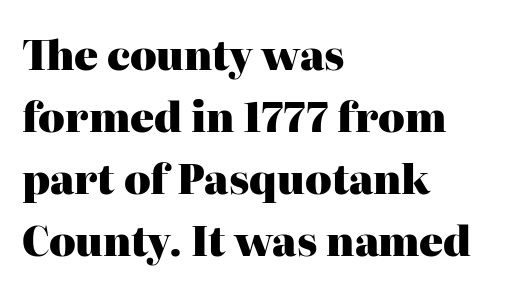
Q: Is the text bold? A: Yes.
Q: Is the text italic (slanted)? A: No, it is upright.
Q: Is the typeface a serif or a sans-serif typeface? A: Serif.
Q: Is the text underlined? A: No.
Q: How is the paragraph aligned? A: Left-aligned.
Q: Is the spacing between letters normal or unusually wide? A: Normal.
Q: Is the spacing between lines tight, normal or loose? A: Normal.
Q: Width (condensed, normal, or wide)? A: Normal.
Q: Stroke contrast? A: High.
Q: x-height? A: Medium.
Q: Monospaced? A: No.
